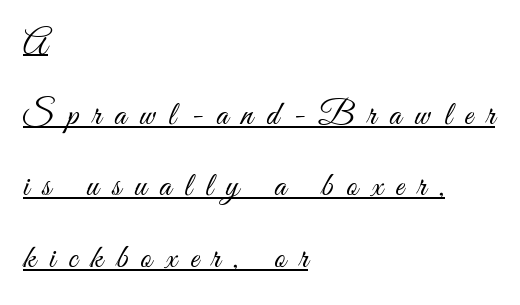
Q: Is the text bold? A: No.
Q: Is the text italic (slanted)? A: Yes.
Q: Is the typeface a serif or a sans-serif typeface? A: Sans-serif.
Q: Is the text underlined? A: Yes.
Q: How is the paragraph aligned? A: Left-aligned.
Q: Is the spacing between letters normal or unusually wide? A: Unusually wide.
Q: Is the spacing between lines tight, normal or loose? A: Loose.
Q: Width (condensed, normal, or wide)? A: Condensed.
Q: Stroke contrast? A: Medium.
Q: x-height? A: Small.
Q: Monospaced? A: No.
